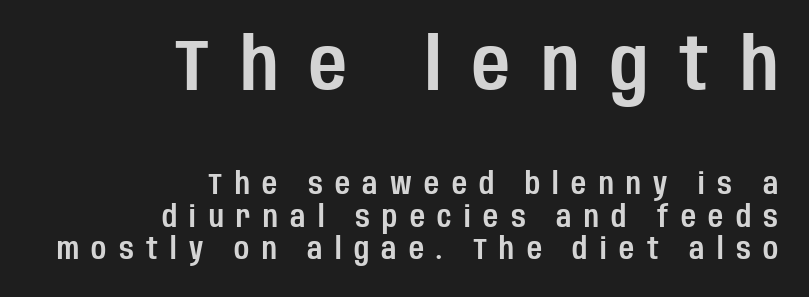
Q: Is the text italic (slanted)? A: No, it is upright.
Q: Is the typeface a serif or a sans-serif typeface? A: Sans-serif.
Q: Is the text underlined? A: No.
Q: How is the paragraph aligned? A: Right-aligned.
Q: Is the spacing between letters normal or unusually wide? A: Unusually wide.
Q: Is the spacing between lines tight, normal or loose? A: Tight.
Q: Which block of text is set in a larger size, the first (top) or the second (bottom)? A: The first (top) one.
Q: Width (condensed, normal, or wide)? A: Condensed.
Q: Stroke contrast? A: Low.
Q: x-height? A: Large.
Q: Monospaced? A: No.
